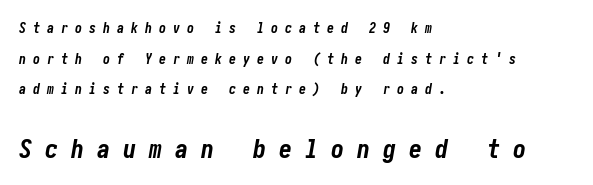
{"italic": "yes", "lean": "right", "slant_degrees": 10, "bold": "yes", "underline": "no", "align": "left", "line_spacing": "loose", "line_spacing_ratio": 2.19, "letter_spacing": "wide", "letter_spacing_em": 0.5, "larger_block": "second", "size_ratio": 1.86, "glyph_px": 26}
